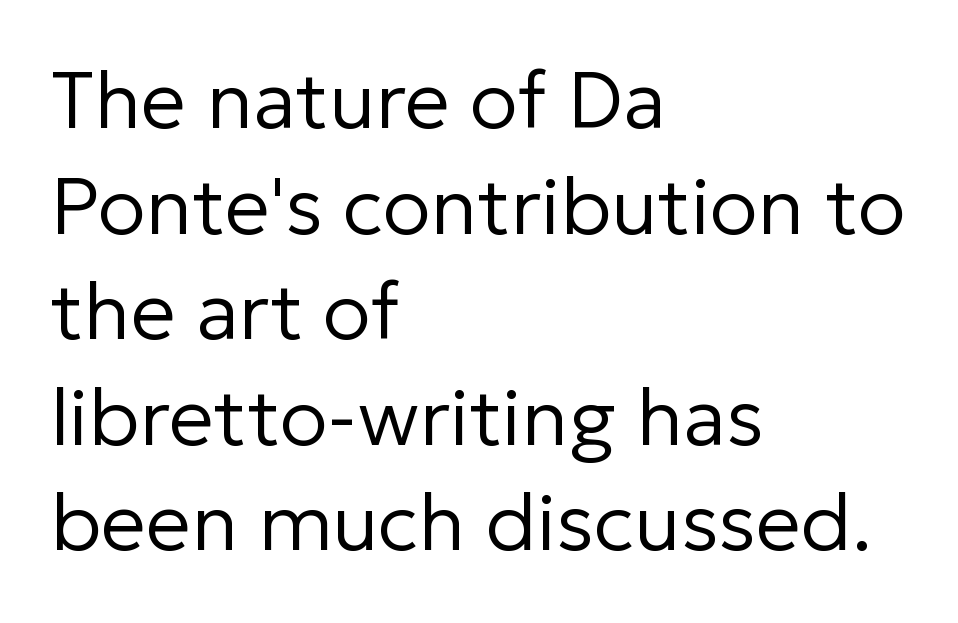
Q: Is the text bold? A: No.
Q: Is the text italic (slanted)? A: No, it is upright.
Q: Is the typeface a serif or a sans-serif typeface? A: Sans-serif.
Q: Is the text underlined? A: No.
Q: How is the paragraph aligned? A: Left-aligned.
Q: Is the spacing between letters normal or unusually wide? A: Normal.
Q: Is the spacing between lines tight, normal or loose? A: Normal.
Q: Width (condensed, normal, or wide)? A: Normal.
Q: Stroke contrast? A: Low.
Q: x-height? A: Medium.
Q: Monospaced? A: No.
